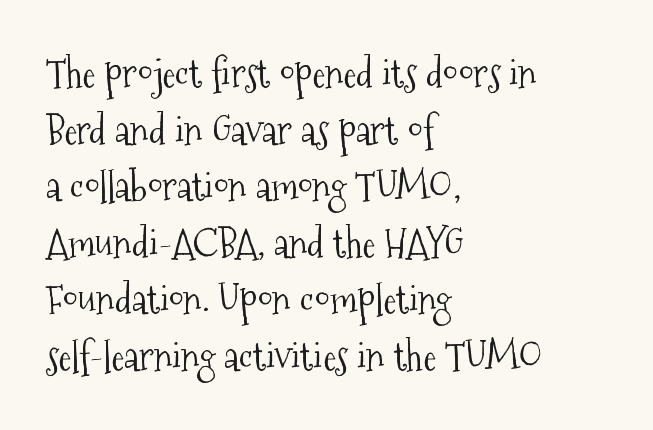
{"serif": "yes", "italic": "no", "bold": "no", "weight": "light", "width": "condensed", "stroke_contrast": "medium", "x_height": "medium", "monospaced": "no", "underline": "no", "align": "left", "line_spacing": "normal", "line_spacing_ratio": 1.45, "letter_spacing": "normal", "letter_spacing_em": 0.0, "glyph_px": 39}
